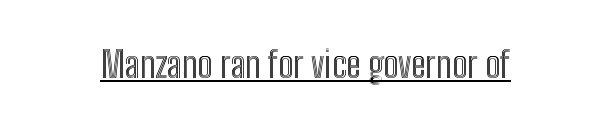
The image shows 36 px condensed type, upright; set normal letter spacing, underlined; a medium x-height.
